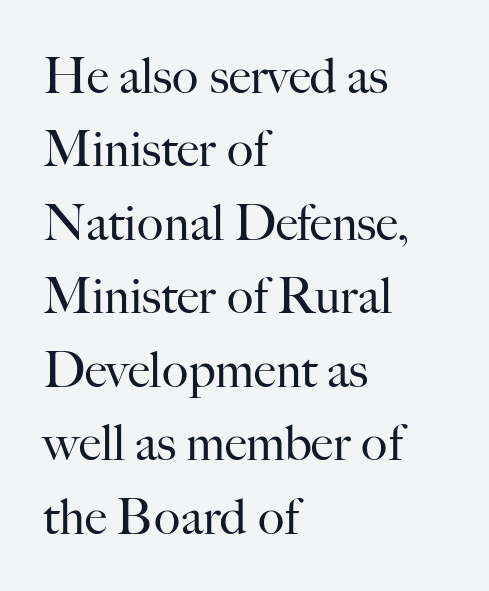
Q: Is the text bold? A: No.
Q: Is the text italic (slanted)? A: No, it is upright.
Q: Is the typeface a serif or a sans-serif typeface? A: Serif.
Q: Is the text underlined? A: No.
Q: How is the paragraph aligned? A: Left-aligned.
Q: Is the spacing between letters normal or unusually wide? A: Normal.
Q: Is the spacing between lines tight, normal or loose? A: Normal.
Q: Width (condensed, normal, or wide)? A: Normal.
Q: Stroke contrast? A: High.
Q: x-height? A: Small.
Q: Monospaced? A: No.
